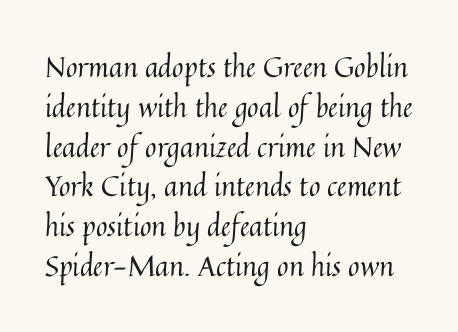
Compared with a centered layout, this one pins lines to the left instead. The specimen omits any rule beneath the text block's lines. No extra ink here — the face is not bold. What stands out about the letter spacing? Nothing — it is the standard amount.
